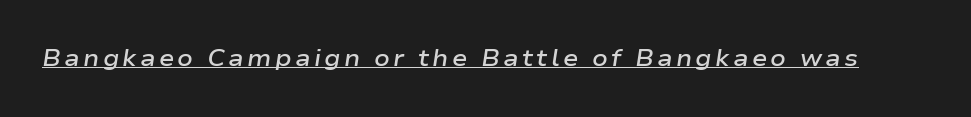
{"italic": "yes", "lean": "right", "slant_degrees": 9, "bold": "semi", "underline": "yes", "glyph_px": 23}
